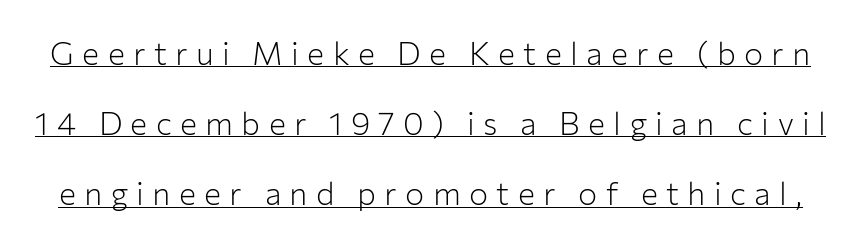
Q: Is the text bold? A: No.
Q: Is the text italic (slanted)? A: No, it is upright.
Q: Is the typeface a serif or a sans-serif typeface? A: Sans-serif.
Q: Is the text underlined? A: Yes.
Q: Is the spacing between letters normal or unusually wide? A: Unusually wide.
Q: Is the spacing between lines tight, normal or loose? A: Loose.
Q: Width (condensed, normal, or wide)? A: Normal.
Q: Stroke contrast? A: Low.
Q: x-height? A: Medium.
Q: Monospaced? A: No.
